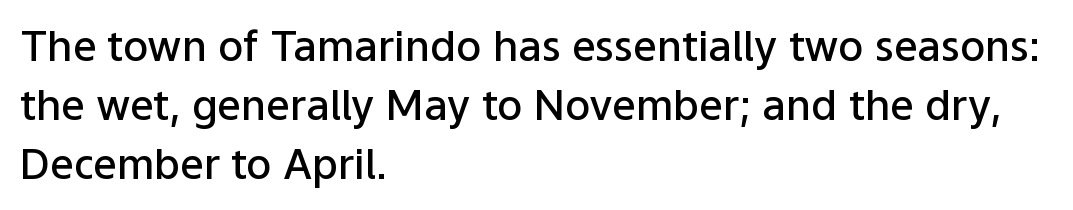
{"serif": "no", "italic": "no", "bold": "semi", "weight": "semibold", "width": "normal", "stroke_contrast": "low", "x_height": "medium", "monospaced": "no", "underline": "no", "align": "left", "line_spacing": "normal", "line_spacing_ratio": 1.4, "letter_spacing": "normal", "letter_spacing_em": 0.0, "glyph_px": 42}
